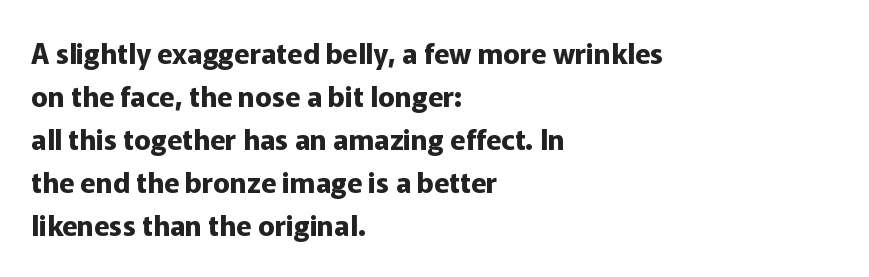
The image shows 28 px bold sans-serif type, upright; set left-aligned, normal line spacing (1.54x), normal letter spacing, not underlined; low stroke contrast and a medium x-height.
